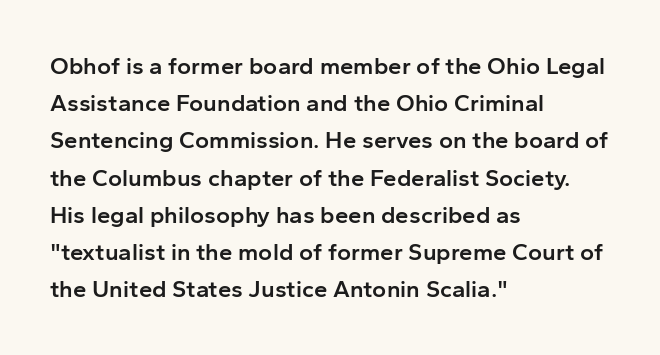
If you measured baseline to baseline, you'd find a middling distance. Summary of weight: moderately heavy, a semibold. Horizontal alignment here is leftward, the default for most running prose. Beneath every word, the page is bare.
